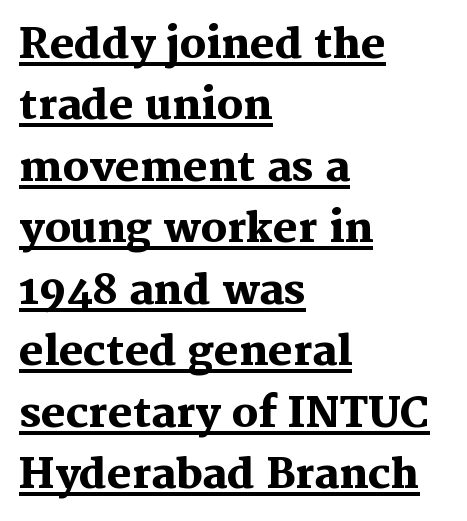
Q: Is the text bold? A: Yes.
Q: Is the text italic (slanted)? A: No, it is upright.
Q: Is the typeface a serif or a sans-serif typeface? A: Serif.
Q: Is the text underlined? A: Yes.
Q: How is the paragraph aligned? A: Left-aligned.
Q: Is the spacing between letters normal or unusually wide? A: Normal.
Q: Is the spacing between lines tight, normal or loose? A: Normal.
Q: Width (condensed, normal, or wide)? A: Normal.
Q: Stroke contrast? A: Medium.
Q: x-height? A: Medium.
Q: Monospaced? A: No.
